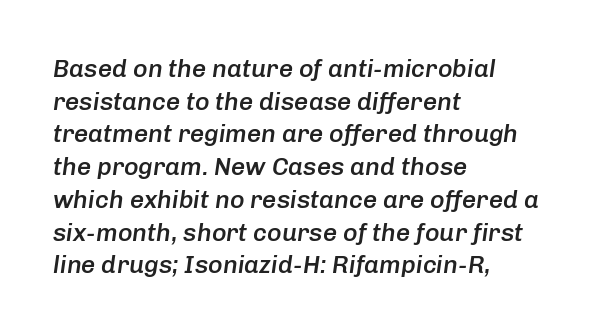
{"italic": "yes", "lean": "right", "slant_degrees": 8, "bold": "semi", "underline": "no", "align": "left", "line_spacing": "normal", "line_spacing_ratio": 1.31, "letter_spacing": "normal", "letter_spacing_em": 0.0, "glyph_px": 25}
